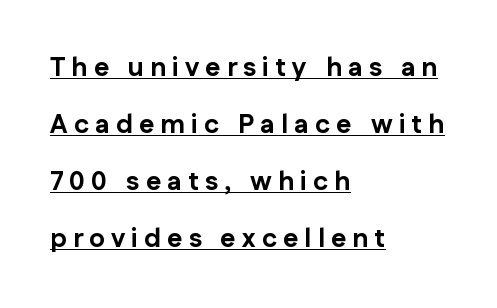
These lines were composed using upright roman letters. Notice how thick the strokes are: this is what a full bold looks like. Horizontal alignment here is leftward, the default for most running prose. Reading down the column, the eye jumps a long way to each next line. A typographer would call this underscored text. You could only call the tracking loose — the letters float apart.
